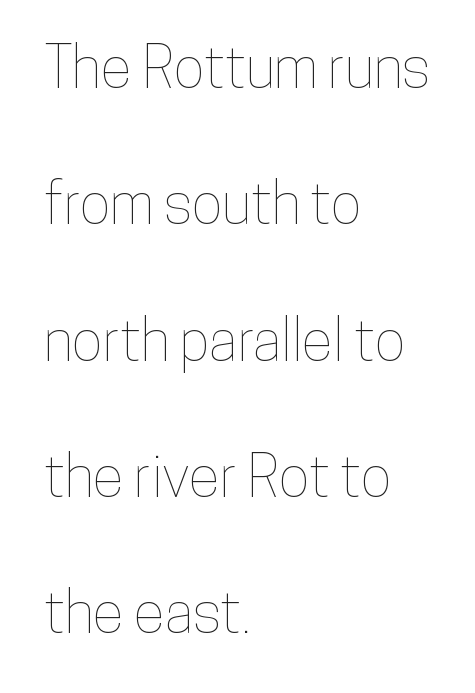
Q: Is the text italic (slanted)? A: No, it is upright.
Q: Is the text underlined? A: No.
Q: How is the paragraph aligned? A: Left-aligned.
Q: Is the spacing between letters normal or unusually wide? A: Normal.
Q: Is the spacing between lines tight, normal or loose? A: Loose.
Q: Width (condensed, normal, or wide)? A: Condensed.
Q: Stroke contrast? A: Low.
Q: x-height? A: Medium.
Q: Monospaced? A: No.
